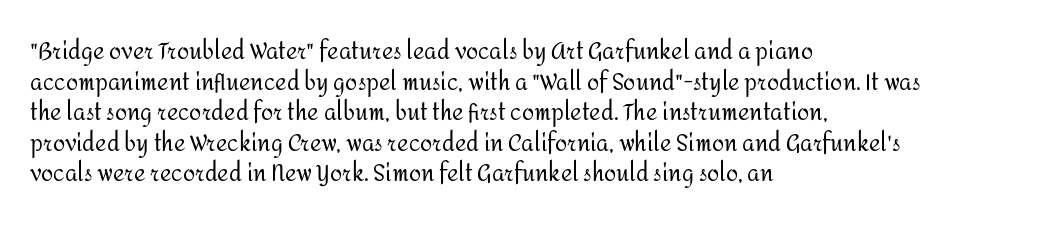
Here the glyphs are tracked normally, forming tight word shapes. This sample keeps an unexceptional amount of space between lines. Every character sits straight up, as roman type does. Each stroke keeps to a modest, everyday thickness or less. This rendering uses left alignment, leaving the right contour irregular. Descenders are the only things crossing below the line.
